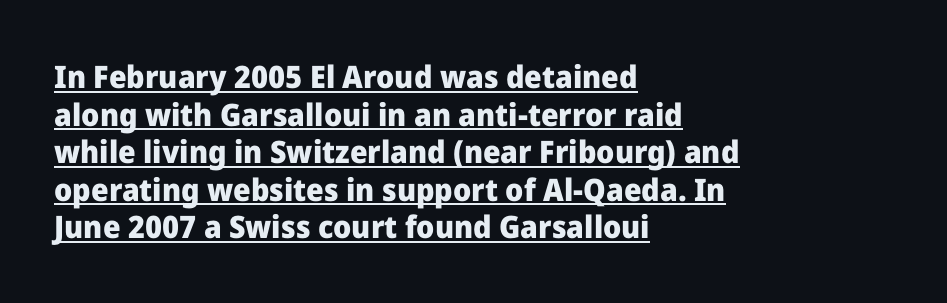
Q: Is the text bold? A: Yes.
Q: Is the text italic (slanted)? A: No, it is upright.
Q: Is the typeface a serif or a sans-serif typeface? A: Sans-serif.
Q: Is the text underlined? A: Yes.
Q: How is the paragraph aligned? A: Left-aligned.
Q: Is the spacing between letters normal or unusually wide? A: Normal.
Q: Width (condensed, normal, or wide)? A: Normal.
Q: Stroke contrast? A: Low.
Q: x-height? A: Medium.
Q: Monospaced? A: No.
